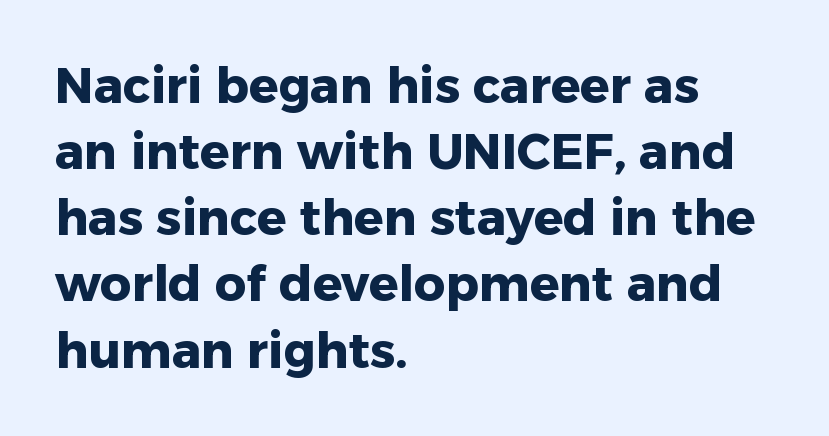
The typesetter chose a ragged-right arrangement here. A typesetter would mark this as roman, not italic. Words appear dense and cohesive because spacing is normal. The rows are spaced the way most documents space them. Strokes here are thick enough to call this a true bold. Font category for this specimen: sans-serif.
